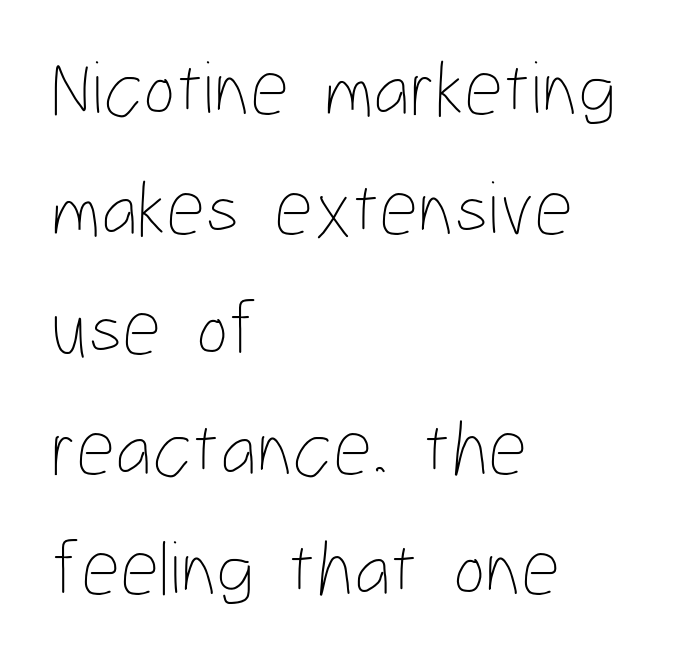
The image shows 77 px thin, condensed type, upright; set left-aligned, normal line spacing (1.56x), normal letter spacing, not underlined; low stroke contrast and a medium x-height.
